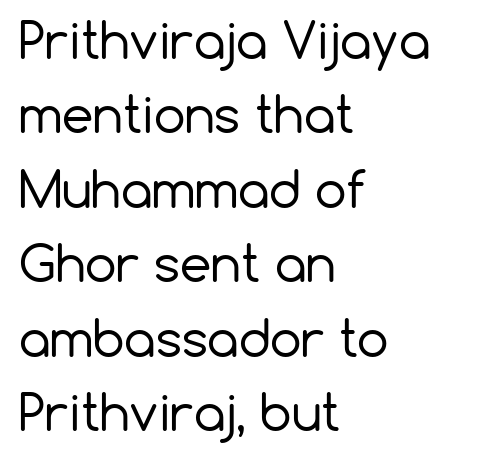
{"serif": "no", "italic": "no", "bold": "no", "weight": "regular", "width": "normal", "stroke_contrast": "low", "x_height": "medium", "monospaced": "no", "underline": "no", "align": "left", "line_spacing": "normal", "line_spacing_ratio": 1.49, "letter_spacing": "normal", "letter_spacing_em": 0.0, "glyph_px": 50}
